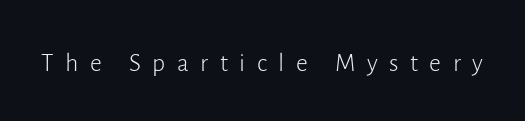
{"italic": "no", "bold": "no", "underline": "no", "letter_spacing": "wide", "letter_spacing_em": 0.44, "glyph_px": 26}
